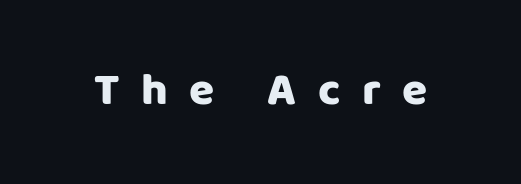
{"serif": "no", "italic": "no", "bold": "yes", "weight": "heavy", "width": "normal", "stroke_contrast": "low", "x_height": "large", "monospaced": "no", "underline": "no", "letter_spacing": "wide", "letter_spacing_em": 0.47, "glyph_px": 46}
